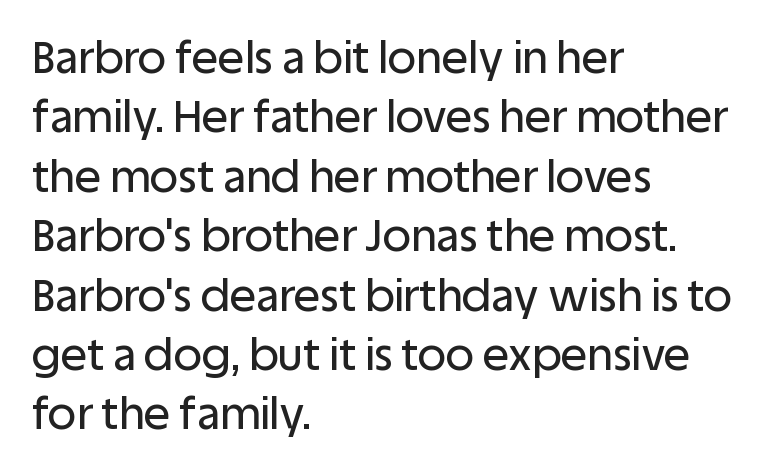
The passage shown is not underscored anywhere. Honestly, the row spacing looks completely unremarkable. The type family on display is of the sans-serif kind. This sample has the flowing, uneven cadence of proportional lettering.
